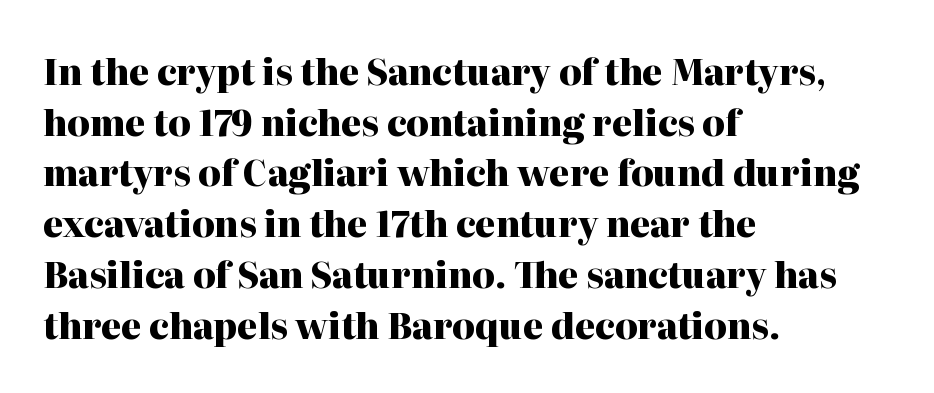
The image shows 35 px heavy serif type, upright; set left-aligned, normal line spacing (1.45x), normal letter spacing, not underlined; high stroke contrast and a medium x-height.
